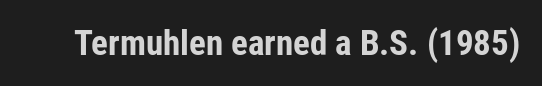
No feet cap the strokes, marking this as sans-serif type. The space directly below the letters is spotless. Notice how the stems are strictly vertical — no italics here. This is heavy type, rendered in bold. The passage shown is typed in a proportional face where columns would drift. The letters sit at their default tracking, neither squeezed nor spread.
